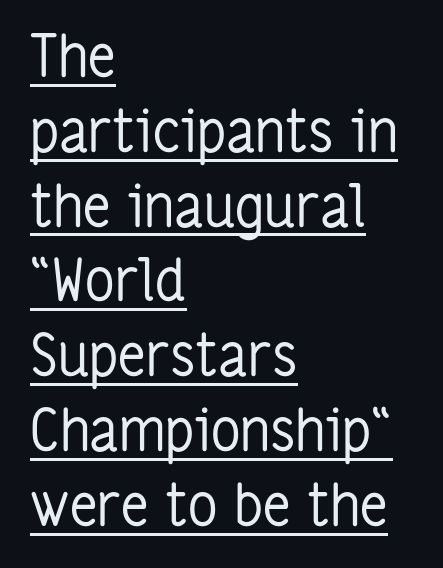
Regarding serifs, this sample does without them. No letter is thick-stroked: the sample isn't bold. Style check: upright. Here the designer chose a conventional face with non-uniform glyph widths.
